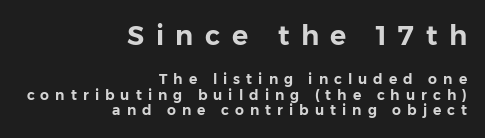
The image shows 27 px text type, upright; set right-aligned, tight line spacing (1.12x), unusually wide letter spacing (+0.43 em), not underlined; the first (top) block is 1.93x larger.
